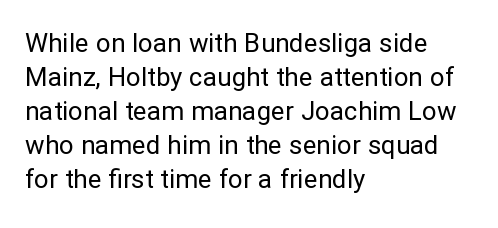
Q: Is the text bold? A: No.
Q: Is the text italic (slanted)? A: No, it is upright.
Q: Is the text underlined? A: No.
Q: How is the paragraph aligned? A: Left-aligned.
Q: Is the spacing between letters normal or unusually wide? A: Normal.
Q: Is the spacing between lines tight, normal or loose? A: Normal.
